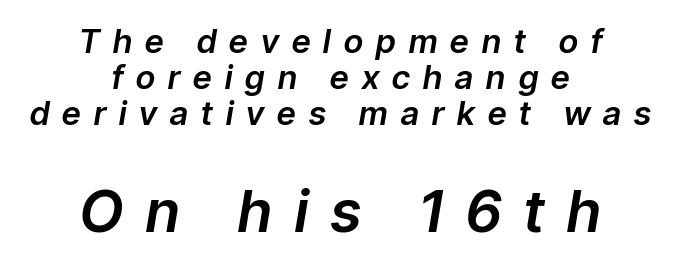
Does the lettering tilt? It does — this is italic. Does extra space separate the letters? Yes, quite a lot of it. This block would grow much taller if given ordinary leading; it's compressed now. The lines are quadded center. The rendering enlarges the type as you move from the upper chunk to the lower.
